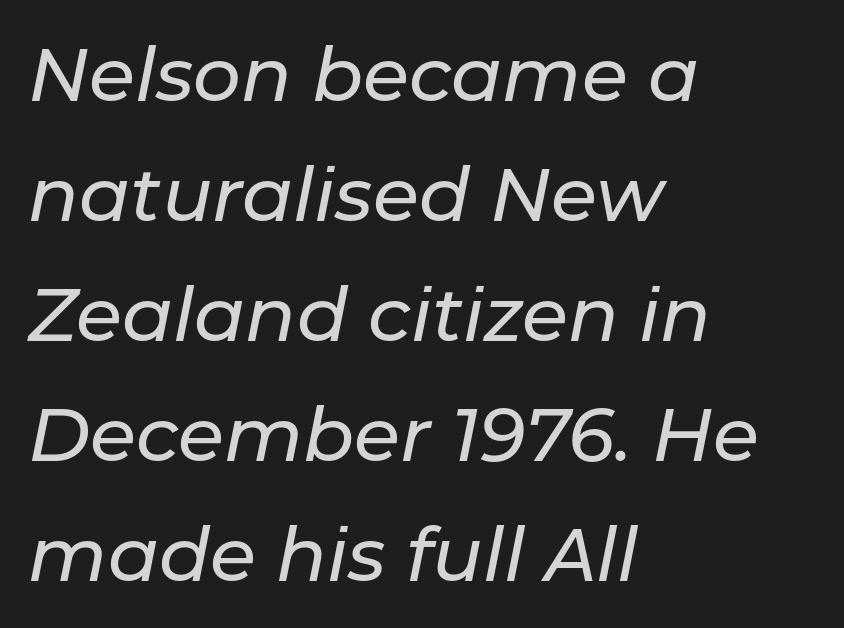
{"italic": "yes", "lean": "right", "slant_degrees": 11, "width": "normal", "stroke_contrast": "low", "x_height": "medium", "monospaced": "no", "underline": "no", "align": "left", "line_spacing": "normal", "line_spacing_ratio": 1.6, "letter_spacing": "normal", "letter_spacing_em": 0.0, "glyph_px": 75}
